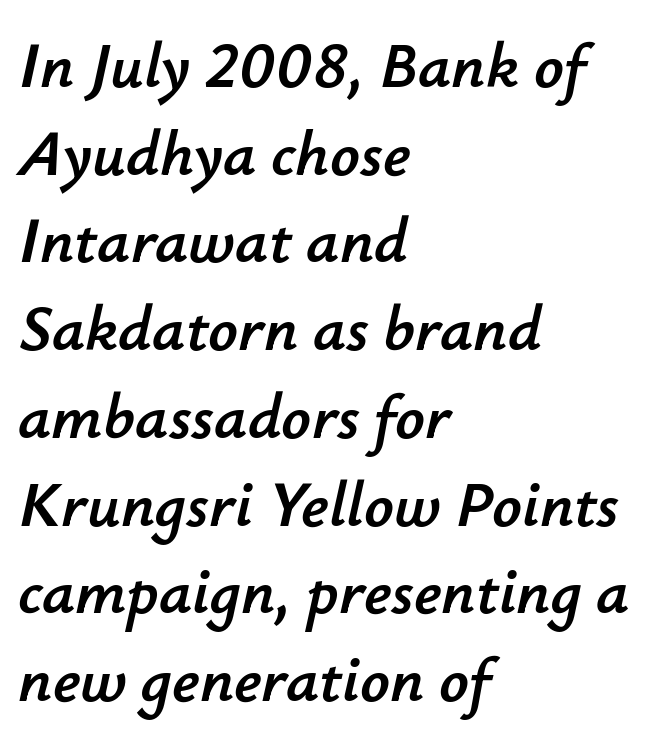
Q: Is the text italic (slanted)? A: Yes, it leans right by about 12 degrees.
Q: Is the text underlined? A: No.
Q: How is the paragraph aligned? A: Left-aligned.
Q: Is the spacing between letters normal or unusually wide? A: Normal.
Q: Is the spacing between lines tight, normal or loose? A: Normal.
Q: Width (condensed, normal, or wide)? A: Normal.
Q: Stroke contrast? A: Low.
Q: x-height? A: Small.
Q: Monospaced? A: No.
